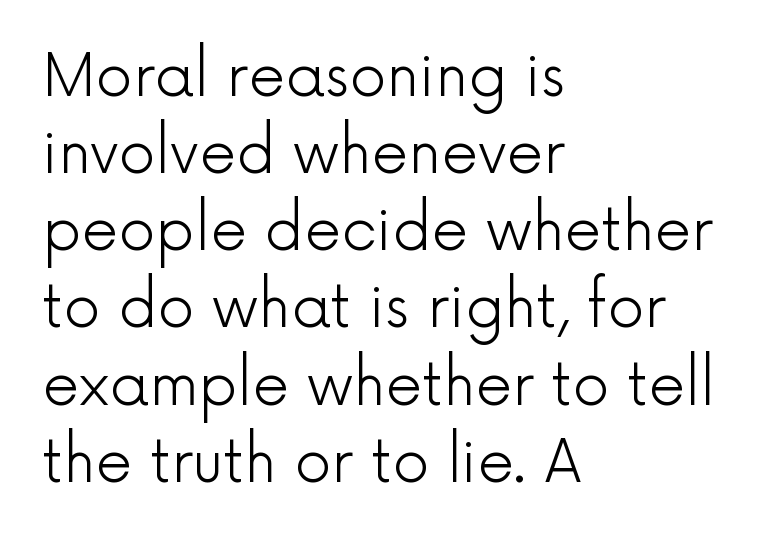
Q: Is the text bold? A: No.
Q: Is the text italic (slanted)? A: No, it is upright.
Q: Is the typeface a serif or a sans-serif typeface? A: Sans-serif.
Q: Is the text underlined? A: No.
Q: How is the paragraph aligned? A: Left-aligned.
Q: Is the spacing between letters normal or unusually wide? A: Normal.
Q: Is the spacing between lines tight, normal or loose? A: Normal.
Q: Width (condensed, normal, or wide)? A: Normal.
Q: x-height? A: Medium.
Q: Monospaced? A: No.
